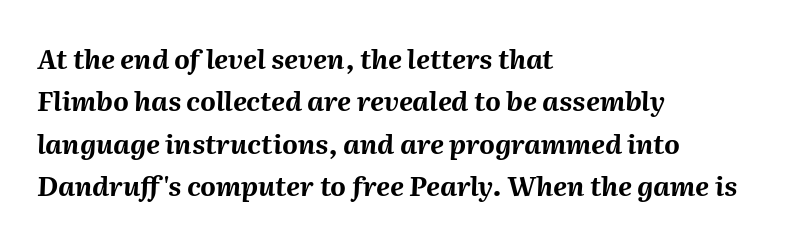
It's the slanting kind of type. Tracking here is standard; glyphs follow each other at the usual distance. This block has exactly the height ordinary leading produces. Weight: bold. Notice how the passage keeps a crisp vertical edge on the left only. Bare-footed words on every line.
